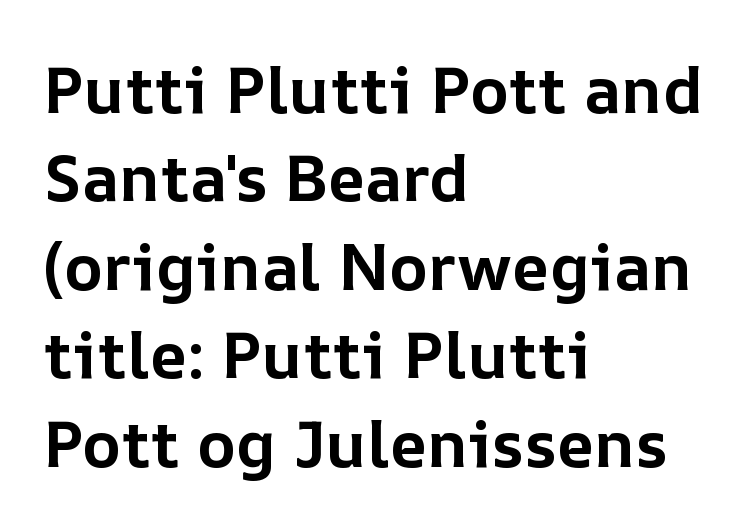
The image shows 65 px bold type, upright; set left-aligned, normal line spacing (1.36x), normal letter spacing, not underlined; low stroke contrast and a medium x-height.
